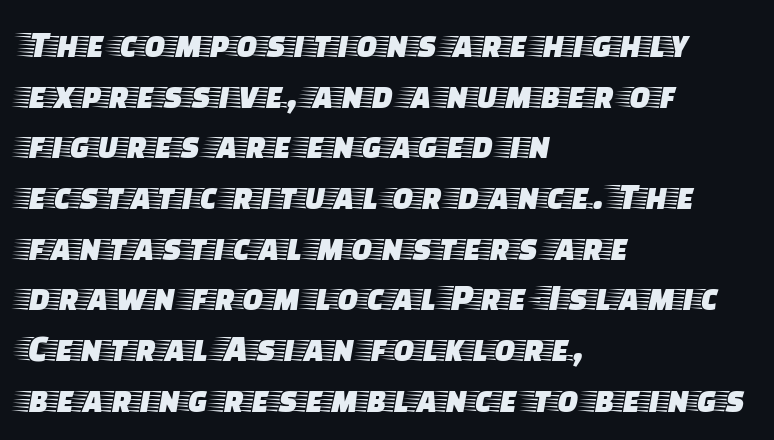
Q: Is the text italic (slanted)? A: Yes.
Q: Is the typeface a serif or a sans-serif typeface? A: Serif.
Q: Is the text underlined? A: No.
Q: How is the paragraph aligned? A: Left-aligned.
Q: Is the spacing between letters normal or unusually wide? A: Normal.
Q: Is the spacing between lines tight, normal or loose? A: Normal.
Q: Width (condensed, normal, or wide)? A: Wide.
Q: Stroke contrast? A: Low.
Q: x-height? A: Large.
Q: Monospaced? A: No.
